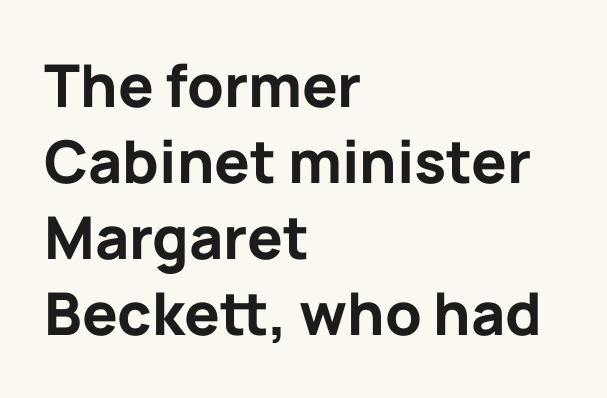
{"serif": "no", "italic": "no", "bold": "yes", "weight": "bold", "width": "normal", "stroke_contrast": "low", "x_height": "medium", "monospaced": "no", "underline": "no", "align": "left", "line_spacing": "normal", "line_spacing_ratio": 1.29, "letter_spacing": "normal", "letter_spacing_em": 0.0, "glyph_px": 59}
